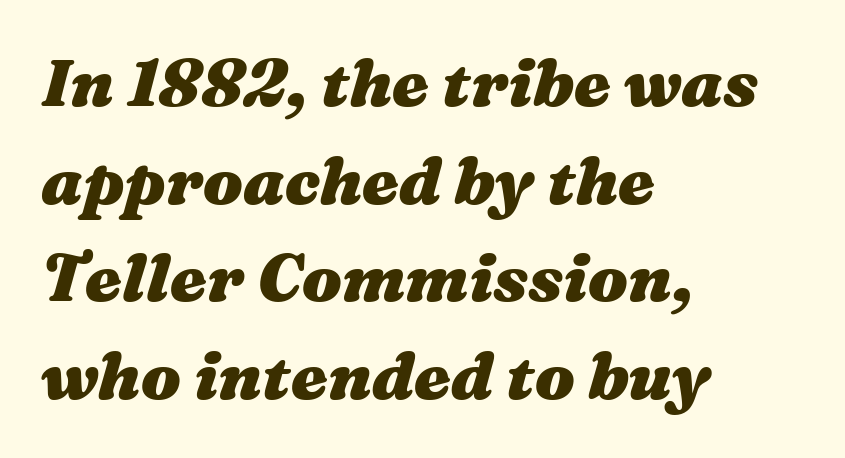
Q: Is the text bold? A: Yes.
Q: Is the text italic (slanted)? A: Yes, it leans right by about 16 degrees.
Q: Is the text underlined? A: No.
Q: How is the paragraph aligned? A: Left-aligned.
Q: Is the spacing between letters normal or unusually wide? A: Normal.
Q: Is the spacing between lines tight, normal or loose? A: Normal.
Q: Width (condensed, normal, or wide)? A: Wide.
Q: Stroke contrast? A: Medium.
Q: x-height? A: Medium.
Q: Monospaced? A: No.
